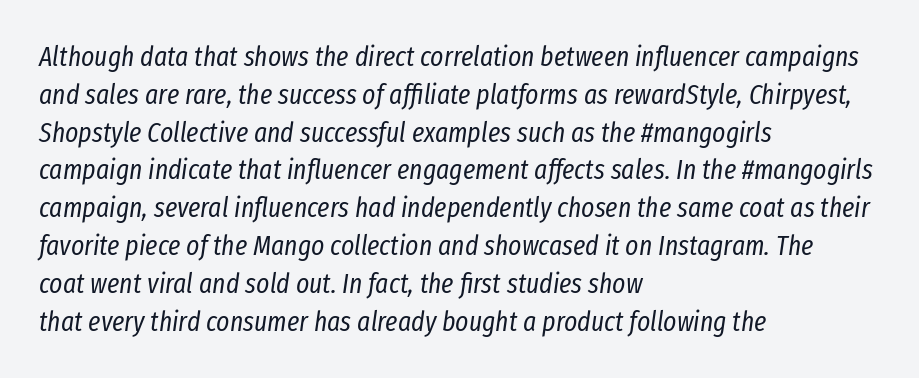
The image shows 28 px regular-weight, condensed type, italic (leaning right); set left-aligned, normal line spacing (1.35x), normal letter spacing, not underlined; low stroke contrast and a medium x-height.
